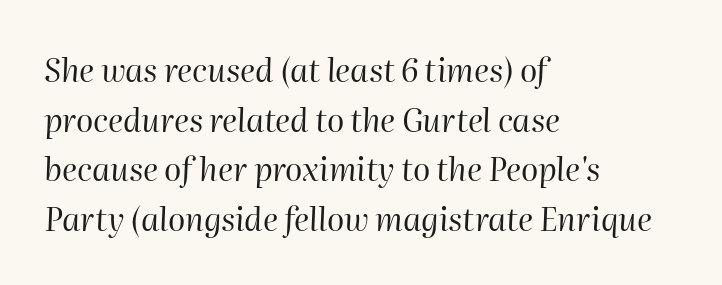
{"italic": "yes", "lean": "right", "slant_degrees": 2, "bold": "no", "weight": "regular", "width": "normal", "stroke_contrast": "high", "x_height": "medium", "monospaced": "no", "underline": "no", "align": "left", "line_spacing": "normal", "line_spacing_ratio": 1.55, "letter_spacing": "normal", "letter_spacing_em": 0.0, "glyph_px": 32}
